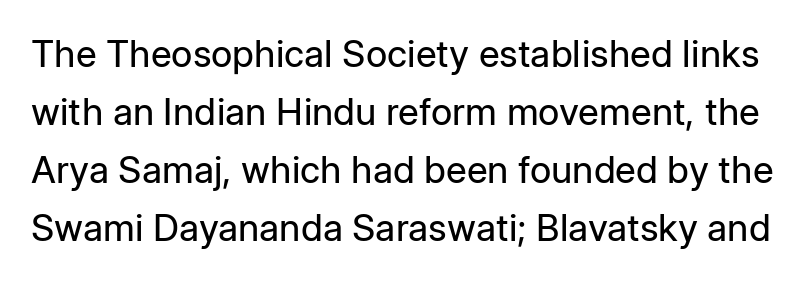
Every character sits straight up, as roman type does. Think of a printed novel: that variable character pitch is what you see here. This sample uses plain, unmodified letter spacing. The font sits on the lighter half of the weight spectrum, regular included. In terms of letterform style, serifs are entirely absent. Compared with typical paragraphs, the rows here are spaced about the same.
